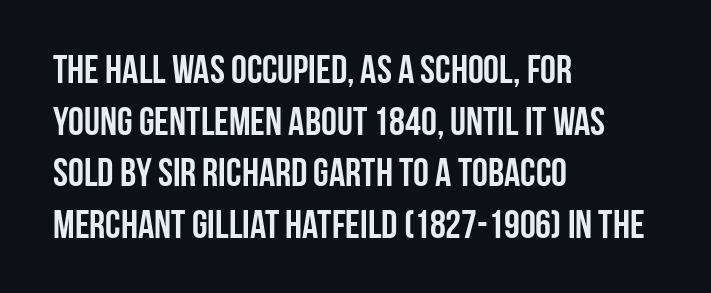
The image shows 40 px semibold, condensed sans-serif type, upright; set left-aligned, normal line spacing (1.29x), normal letter spacing, not underlined; low stroke contrast and a large x-height.
